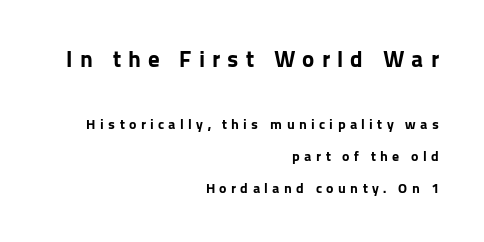
These two chunks differ in scale, with the top chunk taking the larger measure. What stands out about the letter spacing? Its width — letters are far apart. Typographic density is high because the face is bold. The line-height multiplier appears high, well above default. Anything drawn beneath the words? Only blank space.
